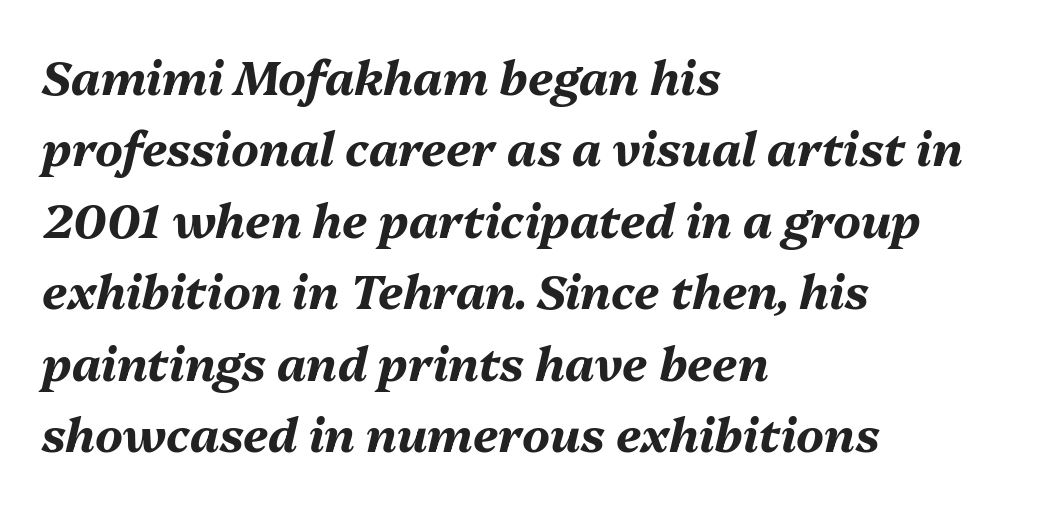
{"italic": "yes", "lean": "right", "slant_degrees": 13, "bold": "yes", "weight": "bold", "width": "normal", "stroke_contrast": "medium", "x_height": "medium", "monospaced": "no", "underline": "no", "align": "left", "line_spacing": "normal", "line_spacing_ratio": 1.52, "letter_spacing": "normal", "letter_spacing_em": 0.0, "glyph_px": 47}
